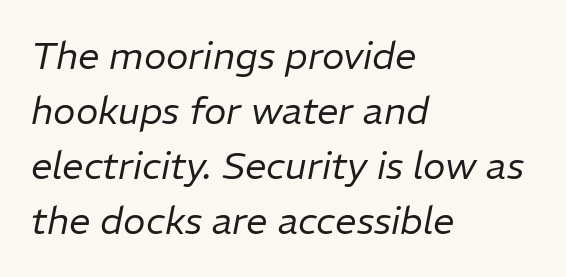
The image shows 38 px regular-weight type, italic (leaning right); set left-aligned, normal line spacing (1.45x), normal letter spacing, not underlined; low stroke contrast and a medium x-height.
